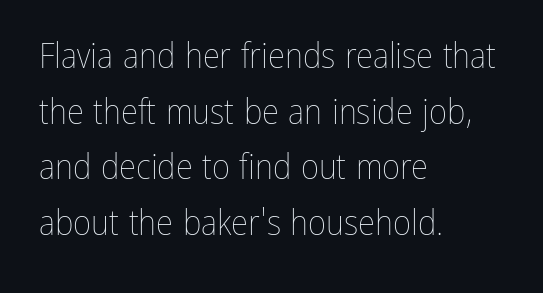
A typesetter would mark this as roman, not italic. Quick note: underline off. Successive baselines arrive at the customary interval. The rendering keeps characters at their native spacing.
